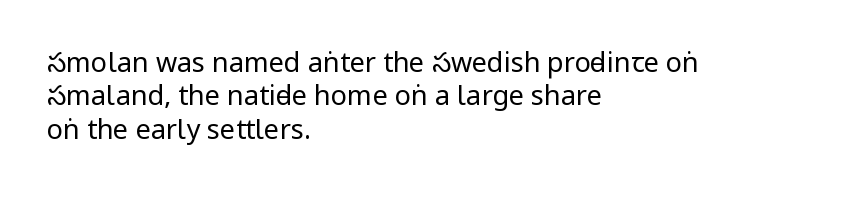
Q: Is the text bold? A: No.
Q: Is the text italic (slanted)? A: No, it is upright.
Q: Is the text underlined? A: No.
Q: How is the paragraph aligned? A: Left-aligned.
Q: Is the spacing between letters normal or unusually wide? A: Normal.
